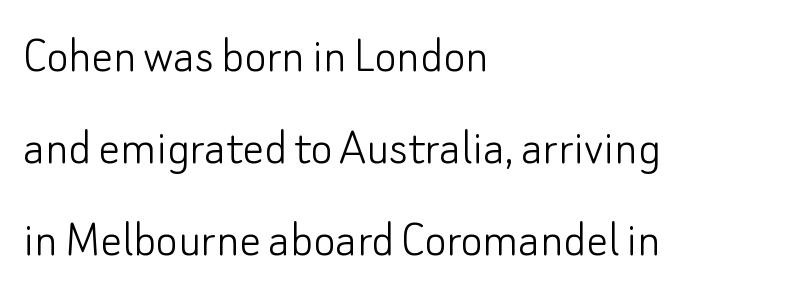
{"serif": "no", "italic": "no", "bold": "no", "weight": "light", "width": "normal", "stroke_contrast": "low", "x_height": "small", "monospaced": "no", "underline": "no", "align": "left", "line_spacing_ratio": 1.74, "letter_spacing": "normal", "letter_spacing_em": 0.0, "glyph_px": 53}
